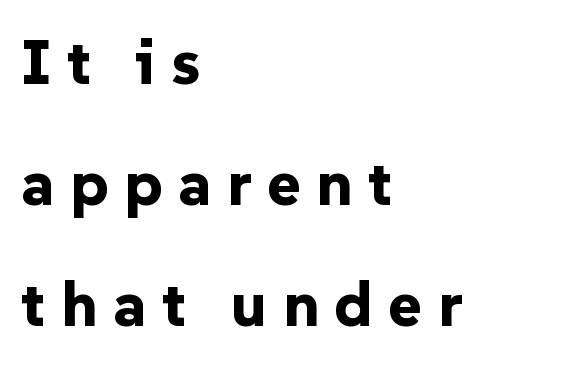
{"serif": "no", "italic": "no", "bold": "yes", "weight": "bold", "width": "normal", "stroke_contrast": "low", "x_height": "medium", "monospaced": "no", "underline": "no", "align": "left", "line_spacing_ratio": 1.89, "letter_spacing": "wide", "letter_spacing_em": 0.24, "glyph_px": 64}
